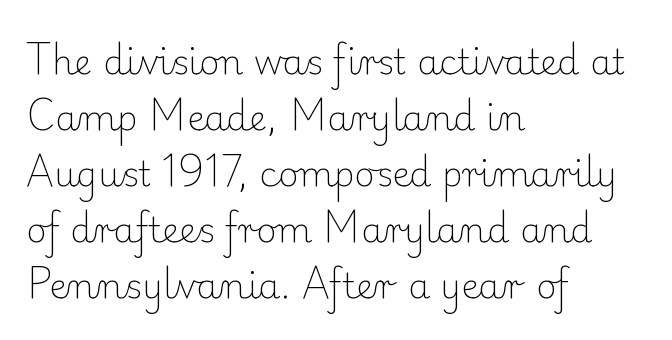
{"serif": "yes", "italic": "no", "bold": "no", "weight": "light", "width": "normal", "stroke_contrast": "low", "x_height": "small", "monospaced": "no", "underline": "no", "align": "left", "line_spacing": "normal", "line_spacing_ratio": 1.6, "letter_spacing": "normal", "letter_spacing_em": 0.0, "glyph_px": 35}
